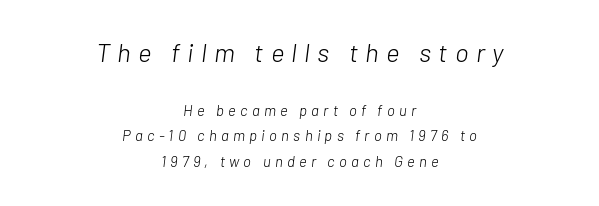
Q: Is the text bold? A: No.
Q: Is the text italic (slanted)? A: Yes, it leans right by about 7 degrees.
Q: Is the text underlined? A: No.
Q: How is the paragraph aligned? A: Centered.
Q: Is the spacing between letters normal or unusually wide? A: Unusually wide.
Q: Is the spacing between lines tight, normal or loose? A: Normal.
Q: Which block of text is set in a larger size, the first (top) or the second (bottom)? A: The first (top) one.
